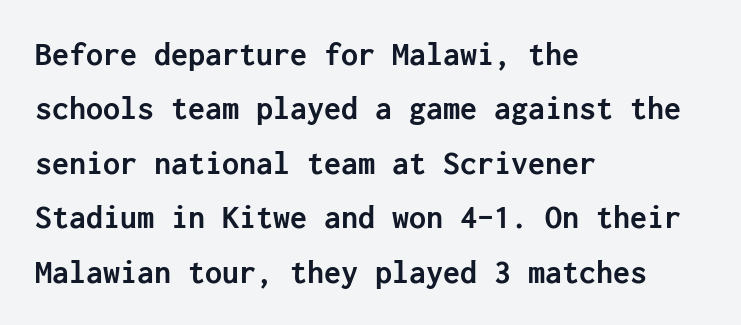
The image shows 34 px semibold sans-serif type, upright; set left-aligned, normal line spacing (1.6x), normal letter spacing, not underlined; low stroke contrast and a medium x-height.
